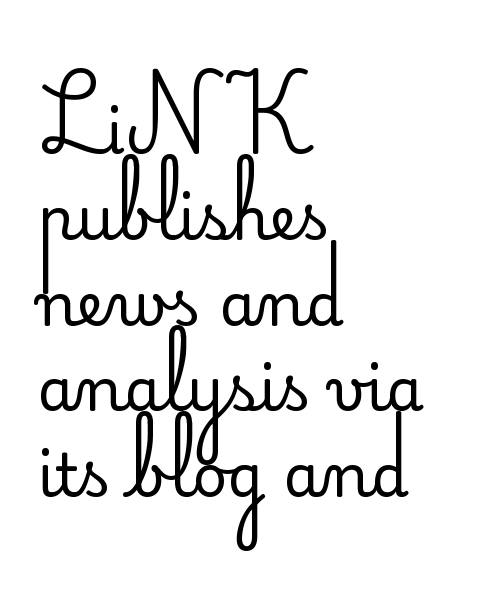
Regarding leading, the lines here are spaced in the standard way. The letters carry no serifs — their stems end cleanly without finishing strokes. Anything drawn beneath the words? Only blank space. Is the type heavy? It reads as light-to-regular instead. Proportional: the letters do not fall into vertical columns. Is the block centered? No — it sits flush against the left margin.
